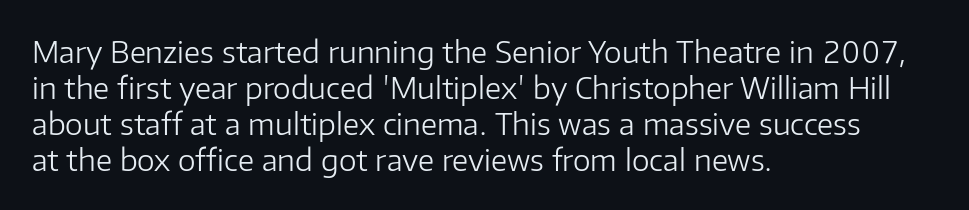
Q: Is the text bold? A: No.
Q: Is the text italic (slanted)? A: No, it is upright.
Q: Is the typeface a serif or a sans-serif typeface? A: Sans-serif.
Q: Is the text underlined? A: No.
Q: How is the paragraph aligned? A: Left-aligned.
Q: Is the spacing between letters normal or unusually wide? A: Normal.
Q: Width (condensed, normal, or wide)? A: Normal.
Q: Stroke contrast? A: Low.
Q: x-height? A: Medium.
Q: Monospaced? A: No.
